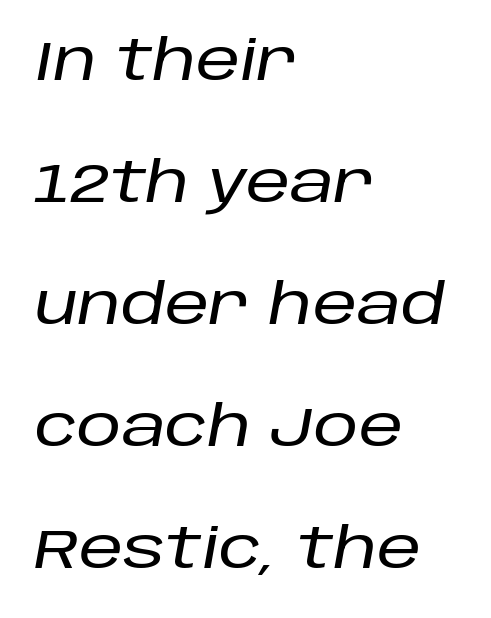
An italicized treatment has been applied to the whole sample. Students, observe: this is what heavily led, spacious text looks like. Is this a fixed-width face? No — the glyphs have proportional, varying widths. Layout note: lines flush left. Observe the ordinary spacing: letters are neighbours, not strangers. Rule under the text: the space is simply empty.
